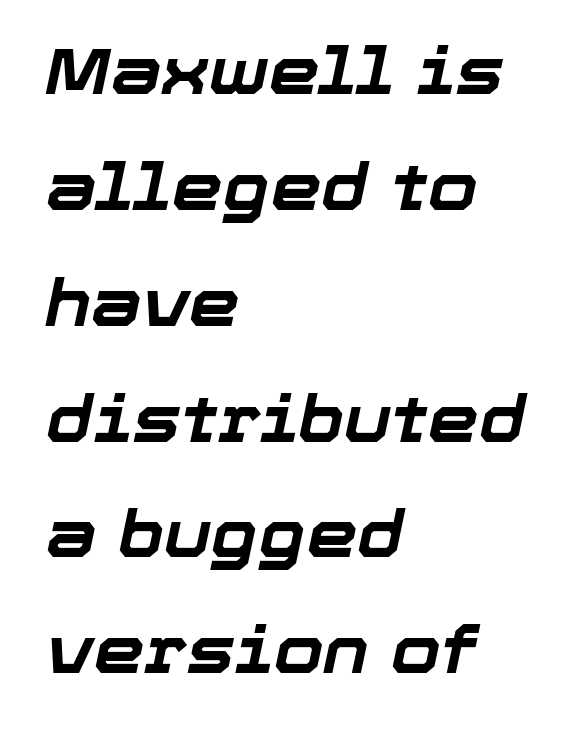
Q: Is the text bold? A: Yes.
Q: Is the text italic (slanted)? A: Yes, it leans right by about 12 degrees.
Q: Is the text underlined? A: No.
Q: How is the paragraph aligned? A: Left-aligned.
Q: Is the spacing between letters normal or unusually wide? A: Normal.
Q: Width (condensed, normal, or wide)? A: Normal.
Q: Stroke contrast? A: Low.
Q: x-height? A: Medium.
Q: Monospaced? A: No.
